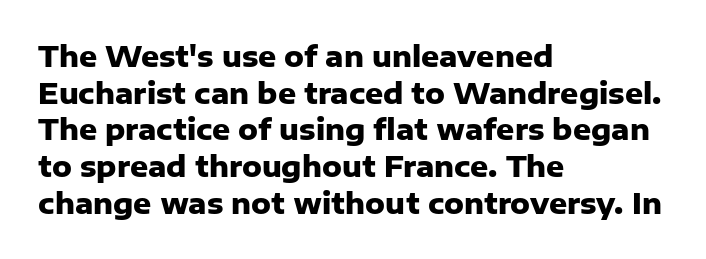
{"serif": "no", "italic": "no", "bold": "yes", "weight": "heavy", "width": "normal", "stroke_contrast": "low", "x_height": "medium", "monospaced": "no", "underline": "no", "align": "left", "line_spacing": "normal", "line_spacing_ratio": 1.31, "letter_spacing": "normal", "letter_spacing_em": 0.0, "glyph_px": 28}
